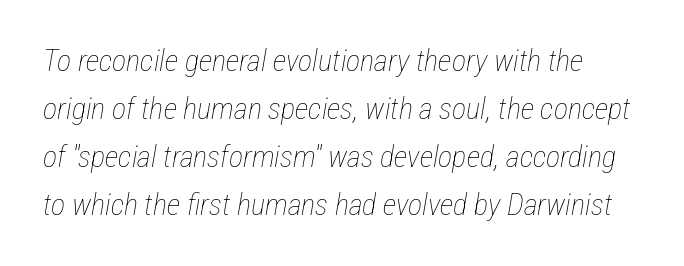
Q: Is the text bold? A: No.
Q: Is the text italic (slanted)? A: Yes, it leans right by about 12 degrees.
Q: Is the text underlined? A: No.
Q: Is the spacing between letters normal or unusually wide? A: Normal.
Q: Is the spacing between lines tight, normal or loose? A: Normal.
Q: Width (condensed, normal, or wide)? A: Condensed.
Q: Stroke contrast? A: Low.
Q: x-height? A: Medium.
Q: Monospaced? A: No.
